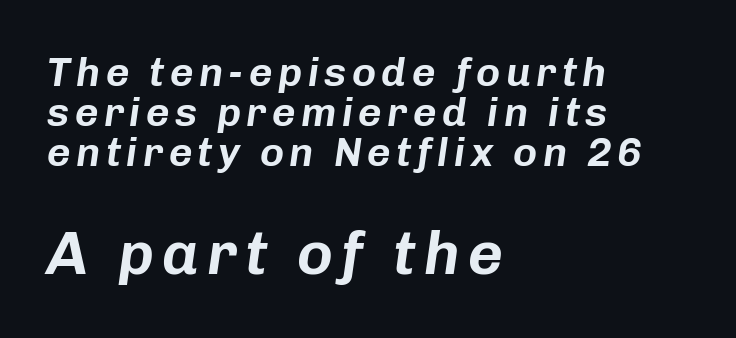
The image shows 61 px text type, italic (leaning right); set left-aligned, tight line spacing (0.98x), not underlined; the second (bottom) block is 1.49x larger; low stroke contrast and a medium x-height.
